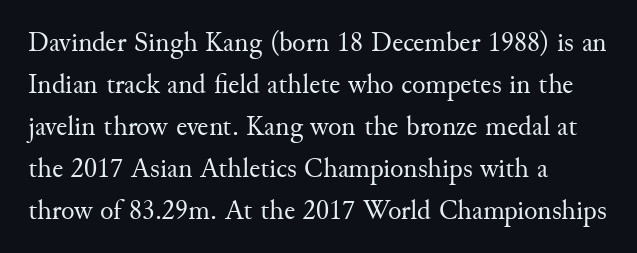
The letters stand straight up with perfectly vertical stems. Note: serifs present on the glyphs. The setting favours the left margin, as ordinary paragraphs usually do. The rendering keeps characters at their native spacing. Ink coverage per letter is moderate at most. These lines sit exactly where default settings would place them.
